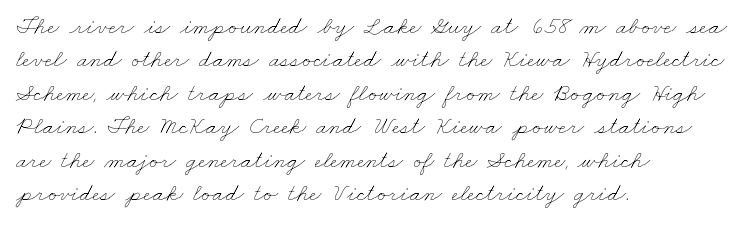
{"bold": "no", "underline": "no", "align": "left", "line_spacing": "normal", "line_spacing_ratio": 1.34, "letter_spacing": "normal", "letter_spacing_em": 0.0, "glyph_px": 25}
